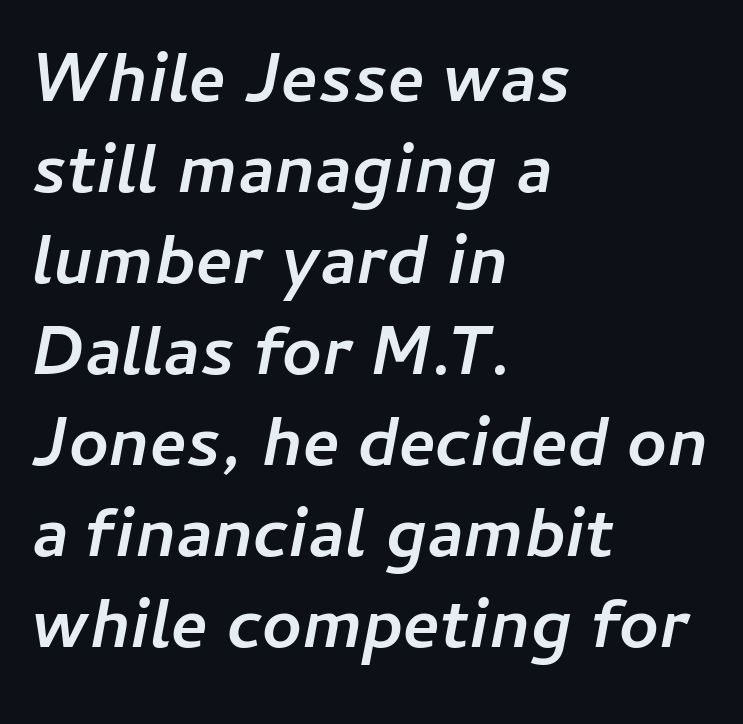
The image shows 69 px semibold type, italic (leaning right); set left-aligned, normal line spacing (1.32x), normal letter spacing, not underlined; low stroke contrast and a medium x-height.
